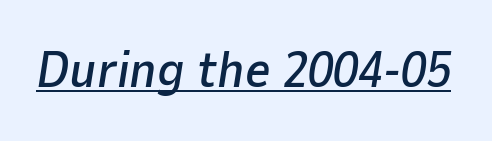
The image shows 50 px text type, italic (leaning right); set normal letter spacing, underlined; low stroke contrast and a medium x-height.
